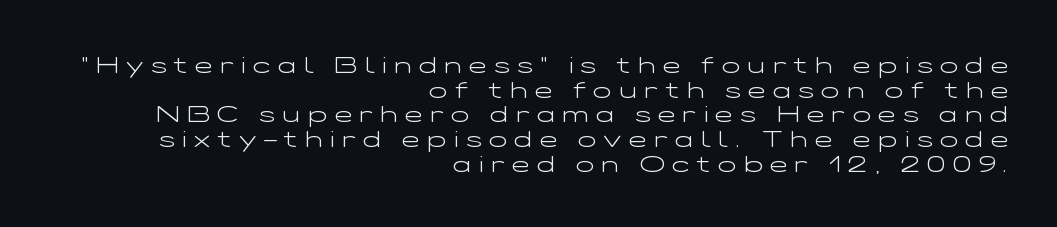
{"italic": "no", "bold": "no", "underline": "no", "align": "right", "line_spacing": "tight", "line_spacing_ratio": 1.03, "letter_spacing": "wide", "letter_spacing_em": 0.31, "glyph_px": 24}
